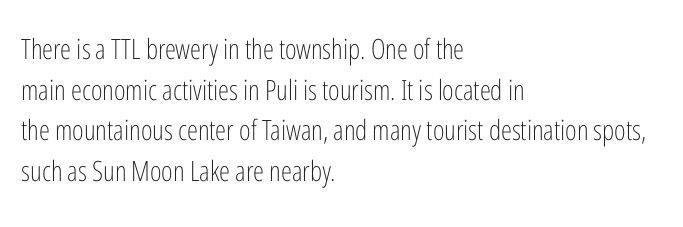
The image shows 28 px light, condensed sans-serif type, upright; set left-aligned, normal line spacing (1.45x), normal letter spacing, not underlined; low stroke contrast and a medium x-height.
